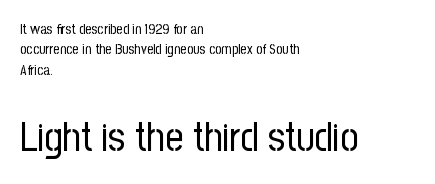
{"serif": "no", "italic": "no", "bold": "no", "weight": "regular", "width": "condensed", "stroke_contrast": "low", "x_height": "medium", "monospaced": "no", "underline": "no", "align": "left", "line_spacing": "normal", "line_spacing_ratio": 1.45, "letter_spacing": "normal", "letter_spacing_em": 0.0, "larger_block": "second", "size_ratio": 2.86, "glyph_px": 40}
